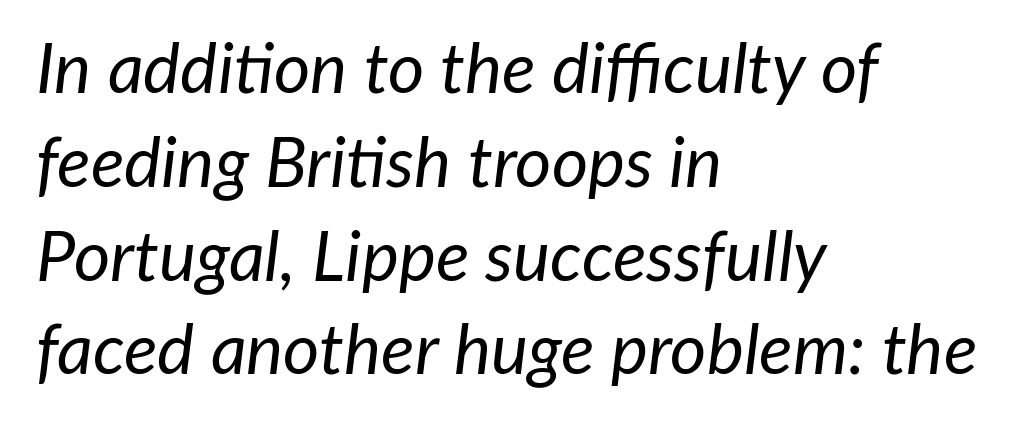
Q: Is the text bold? A: No.
Q: Is the text italic (slanted)? A: Yes, it leans right by about 7 degrees.
Q: Is the text underlined? A: No.
Q: How is the paragraph aligned? A: Left-aligned.
Q: Is the spacing between letters normal or unusually wide? A: Normal.
Q: Is the spacing between lines tight, normal or loose? A: Normal.
Q: Width (condensed, normal, or wide)? A: Normal.
Q: Stroke contrast? A: Low.
Q: x-height? A: Medium.
Q: Monospaced? A: No.
